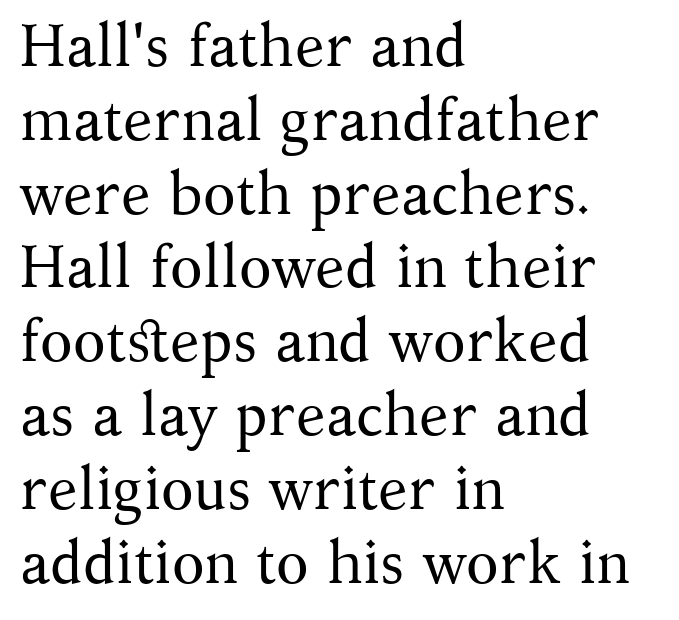
The image shows 60 px regular-weight serif type, upright; set left-aligned, line spacing 1.23x, normal letter spacing, not underlined; medium stroke contrast and a medium x-height.
